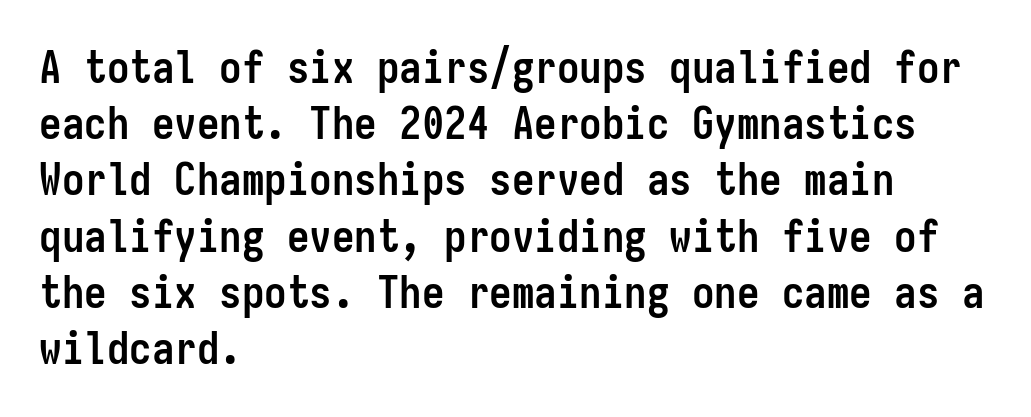
The image shows 45 px semibold, condensed sans-serif type, upright, monospaced; set left-aligned, normal line spacing (1.25x), normal letter spacing, not underlined; low stroke contrast and a medium x-height.
